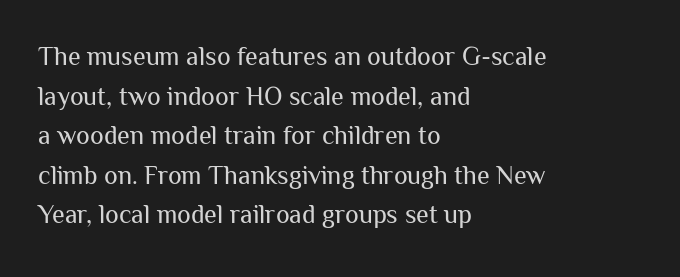
The image shows 26 px text type, upright; set left-aligned, normal line spacing (1.52x), normal letter spacing, not underlined.
